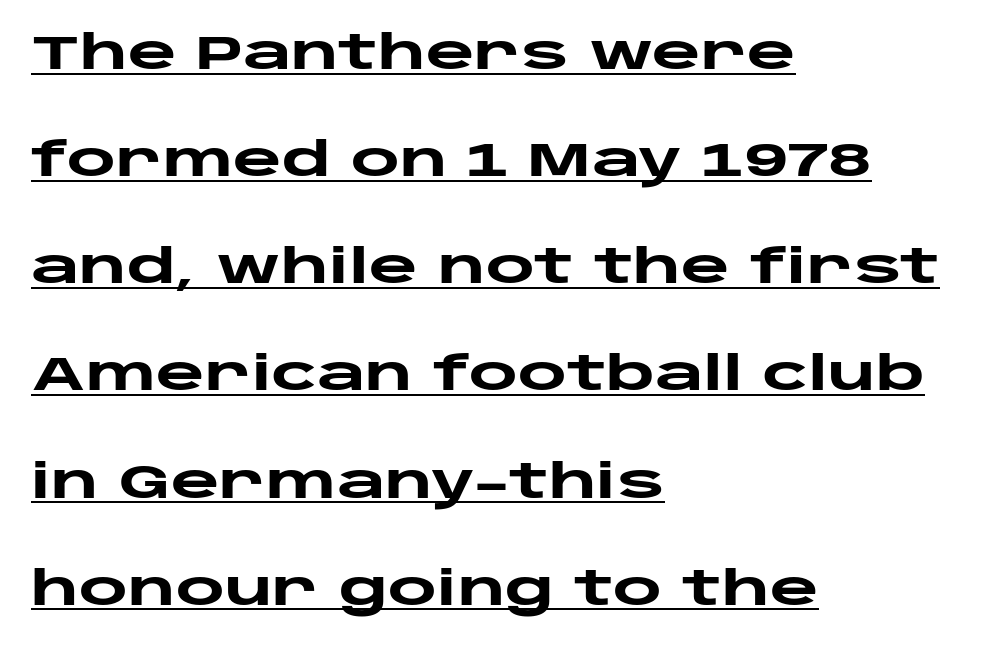
Rows of type keep a wide berth in the vertical direction. The letterforms sit shoulder to shoulder at normal distance. The face used here is a sans, in the tradition of grotesques and geometrics. These lines stack with their left ends in a neat column. Proportional: the letters do not fall into vertical columns. In terms of weight, the rendering is a true, heavy bold.
